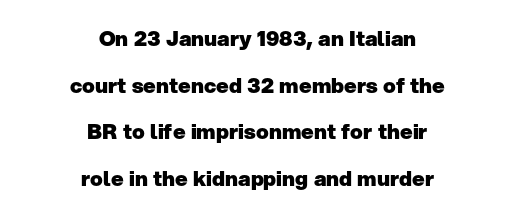
Q: Is the text bold? A: Yes.
Q: Is the text italic (slanted)? A: No, it is upright.
Q: Is the text underlined? A: No.
Q: How is the paragraph aligned? A: Centered.
Q: Is the spacing between letters normal or unusually wide? A: Normal.
Q: Is the spacing between lines tight, normal or loose? A: Loose.
